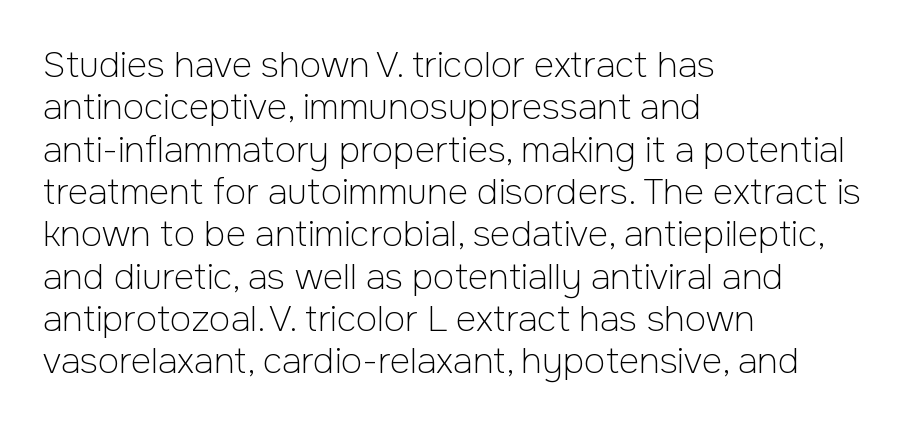
{"serif": "no", "italic": "no", "bold": "no", "weight": "light", "width": "normal", "stroke_contrast": "low", "x_height": "medium", "monospaced": "no", "underline": "no", "align": "left", "line_spacing_ratio": 1.21, "letter_spacing": "normal", "letter_spacing_em": 0.0, "glyph_px": 35}
